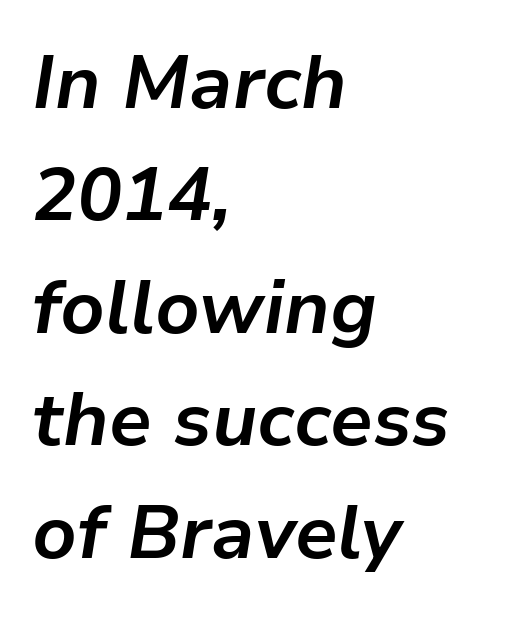
Honestly, the letter spacing is just normal — you wouldn't notice it. The rows are spaced the way most documents space them. Note the varied advance widths — an 'i' is clearly narrower than an 'm'. A full-strength bold gives these letters their thick strokes. Glance below the letters and you will spot only blank space. Caption: multi-line text, flush left, ragged right.
